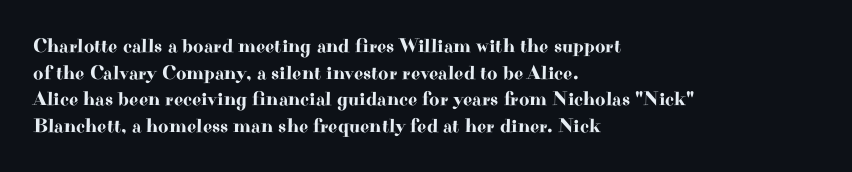
The image shows 20 px text type, upright; set left-aligned, normal line spacing (1.33x), normal letter spacing, not underlined.
